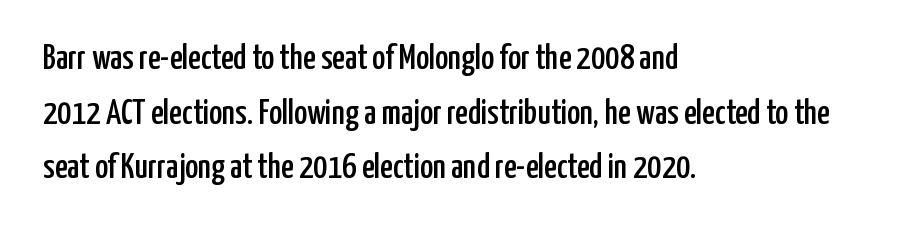
{"serif": "no", "italic": "no", "width": "condensed", "stroke_contrast": "low", "x_height": "medium", "monospaced": "no", "underline": "no", "align": "left", "line_spacing": "normal", "line_spacing_ratio": 1.56, "letter_spacing": "normal", "letter_spacing_em": 0.0, "glyph_px": 35}
